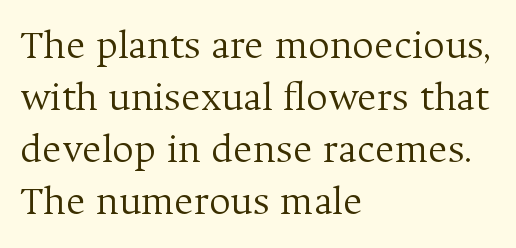
{"serif": "yes", "italic": "no", "bold": "no", "weight": "light", "width": "normal", "stroke_contrast": "medium", "x_height": "medium", "monospaced": "no", "underline": "no", "align": "left", "line_spacing_ratio": 1.24, "letter_spacing": "normal", "letter_spacing_em": 0.0, "glyph_px": 42}
